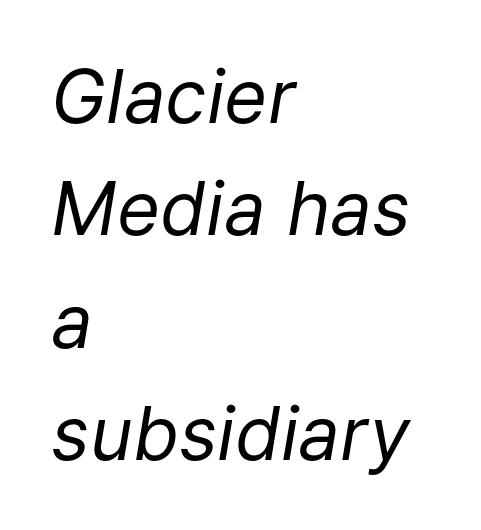
The image shows 74 px regular-weight type, italic (leaning right); set left-aligned, normal line spacing (1.52x), normal letter spacing, not underlined; low stroke contrast and a medium x-height.
